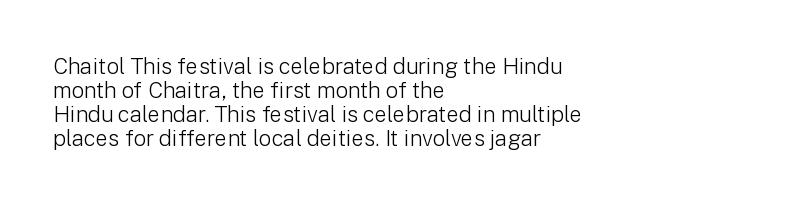
Q: Is the text bold? A: No.
Q: Is the text italic (slanted)? A: No, it is upright.
Q: Is the text underlined? A: No.
Q: How is the paragraph aligned? A: Left-aligned.
Q: Is the spacing between letters normal or unusually wide? A: Normal.
Q: Is the spacing between lines tight, normal or loose? A: Tight.
